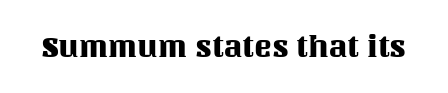
Q: Is the text italic (slanted)? A: No, it is upright.
Q: Is the text underlined? A: No.
Q: Is the spacing between letters normal or unusually wide? A: Normal.
Q: Width (condensed, normal, or wide)? A: Normal.
Q: Stroke contrast? A: Medium.
Q: x-height? A: Large.
Q: Monospaced? A: No.
